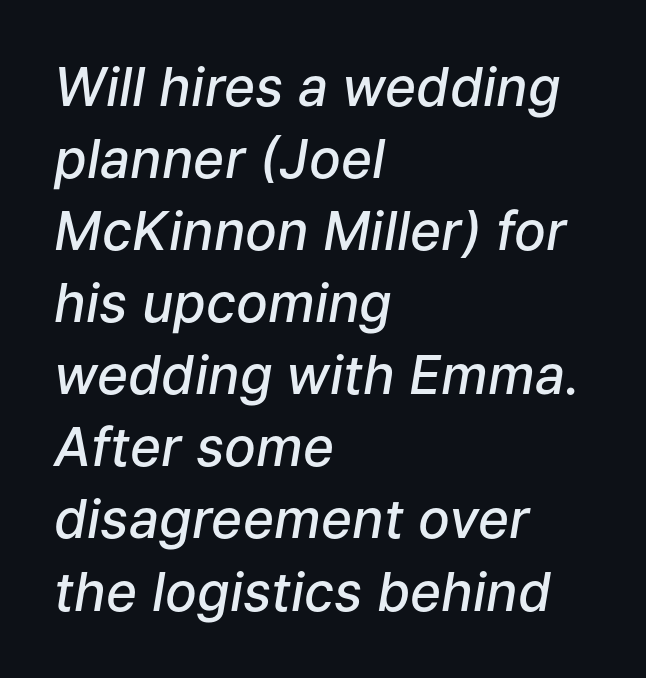
{"italic": "yes", "lean": "right", "slant_degrees": 9, "bold": "semi", "weight": "semibold", "width": "normal", "stroke_contrast": "low", "x_height": "medium", "monospaced": "no", "underline": "no", "align": "left", "line_spacing": "normal", "line_spacing_ratio": 1.36, "letter_spacing": "normal", "letter_spacing_em": 0.0, "glyph_px": 53}
